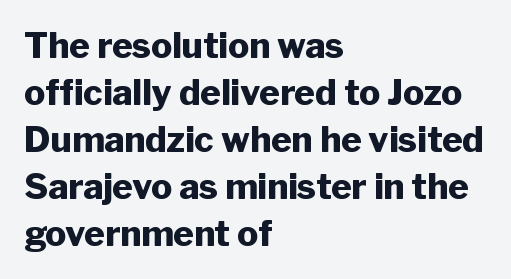
The specimen reads as upright at a glance. Each new line begins a customary step beneath the previous one. This sample has the flowing, uneven cadence of proportional lettering. Typeset ragged right — the left edge is the straight one.
